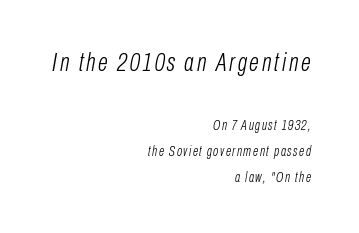
{"italic": "yes", "lean": "right", "slant_degrees": 10, "bold": "no", "underline": "no", "align": "right", "line_spacing_ratio": 1.85, "larger_block": "first", "size_ratio": 1.86, "glyph_px": 26}
